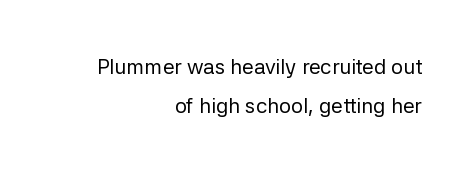
{"italic": "no", "bold": "no", "underline": "no", "align": "right", "line_spacing_ratio": 1.88, "letter_spacing": "normal", "letter_spacing_em": 0.0, "glyph_px": 21}
